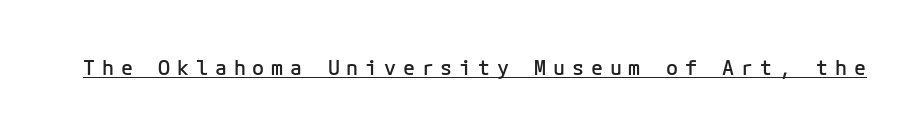
Q: Is the text bold? A: Semi-bold.
Q: Is the text italic (slanted)? A: No, it is upright.
Q: Is the text underlined? A: Yes.
Q: Is the spacing between letters normal or unusually wide? A: Unusually wide.
